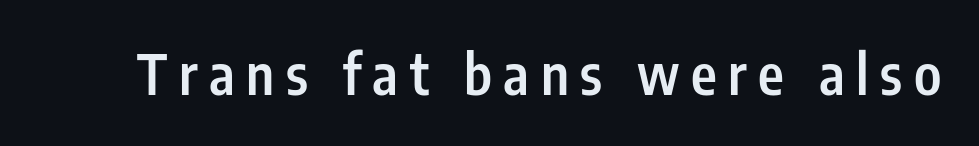
Q: Is the text bold? A: Semi-bold.
Q: Is the text italic (slanted)? A: No, it is upright.
Q: Is the typeface a serif or a sans-serif typeface? A: Sans-serif.
Q: Is the text underlined? A: No.
Q: Is the spacing between letters normal or unusually wide? A: Unusually wide.
Q: Width (condensed, normal, or wide)? A: Condensed.
Q: Stroke contrast? A: Low.
Q: x-height? A: Medium.
Q: Monospaced? A: No.
